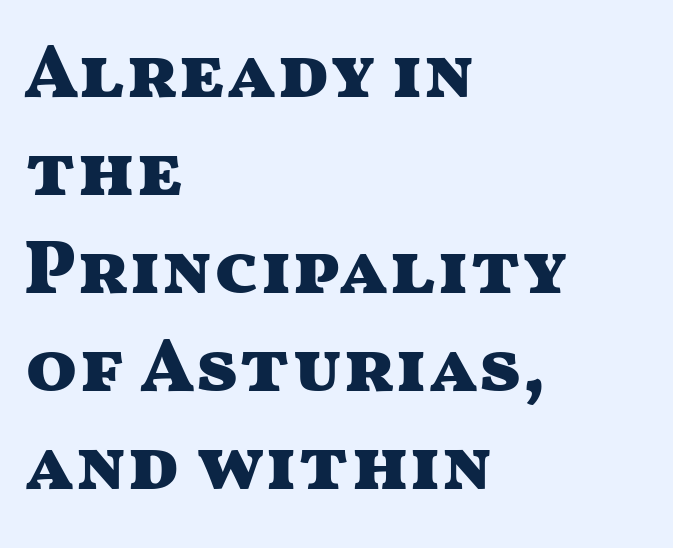
{"serif": "no", "italic": "no", "bold": "yes", "weight": "heavy", "width": "wide", "stroke_contrast": "medium", "x_height": "medium", "monospaced": "no", "underline": "no", "align": "left", "line_spacing": "normal", "line_spacing_ratio": 1.29, "letter_spacing": "normal", "letter_spacing_em": 0.0, "glyph_px": 76}
